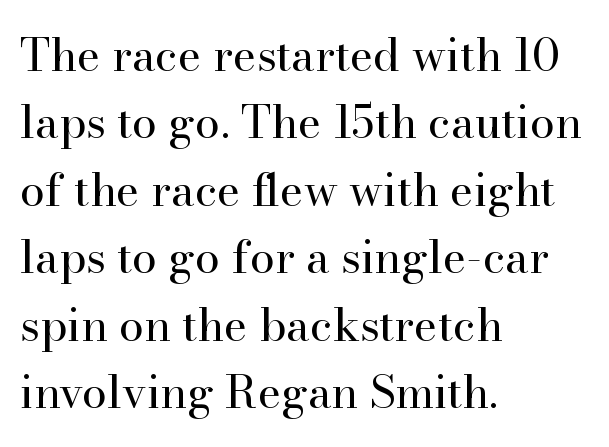
{"serif": "yes", "italic": "no", "bold": "no", "weight": "regular", "width": "normal", "stroke_contrast": "high", "x_height": "small", "monospaced": "no", "underline": "no", "align": "left", "line_spacing": "normal", "line_spacing_ratio": 1.5, "letter_spacing": "normal", "letter_spacing_em": 0.0, "glyph_px": 45}
